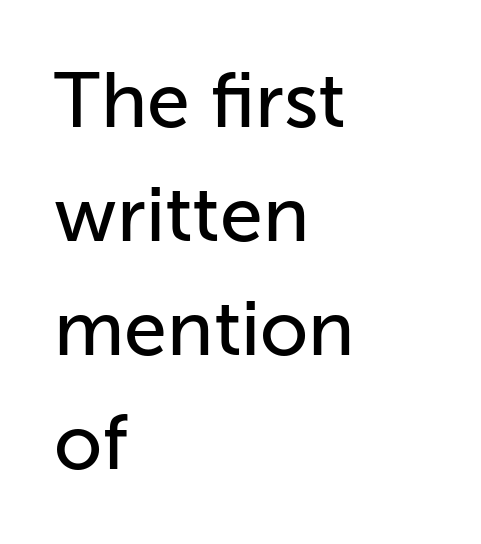
{"serif": "no", "italic": "no", "width": "normal", "stroke_contrast": "low", "x_height": "medium", "monospaced": "no", "underline": "no", "align": "left", "line_spacing": "normal", "line_spacing_ratio": 1.48, "letter_spacing": "normal", "letter_spacing_em": 0.0, "glyph_px": 77}
